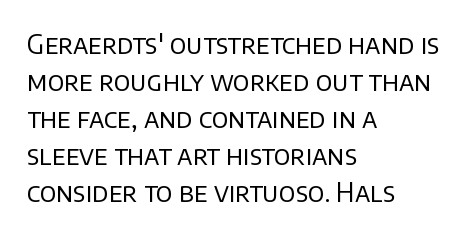
Rule under the text: the space is simply empty. The tracking reads as untouched default to a designer's eye. Compared with a typical body face, this is equally light or lighter still. A student would call this left alignment; a typographer would say flush left, rag right. The rows are spaced the way most documents space them.
